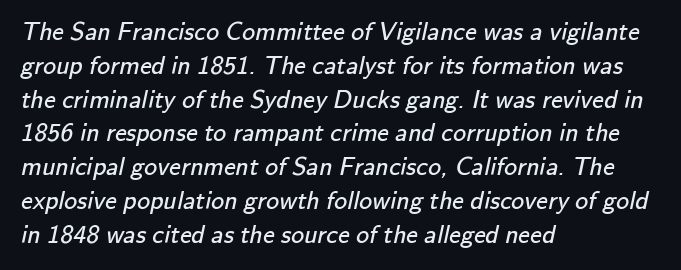
Heaviness? Minimal to ordinary, like unemphasized prose. The lines sit at an ordinary, default distance from one another. Nobody touched the tracking dial on this one. Line beginnings align vertically; line endings do not.
